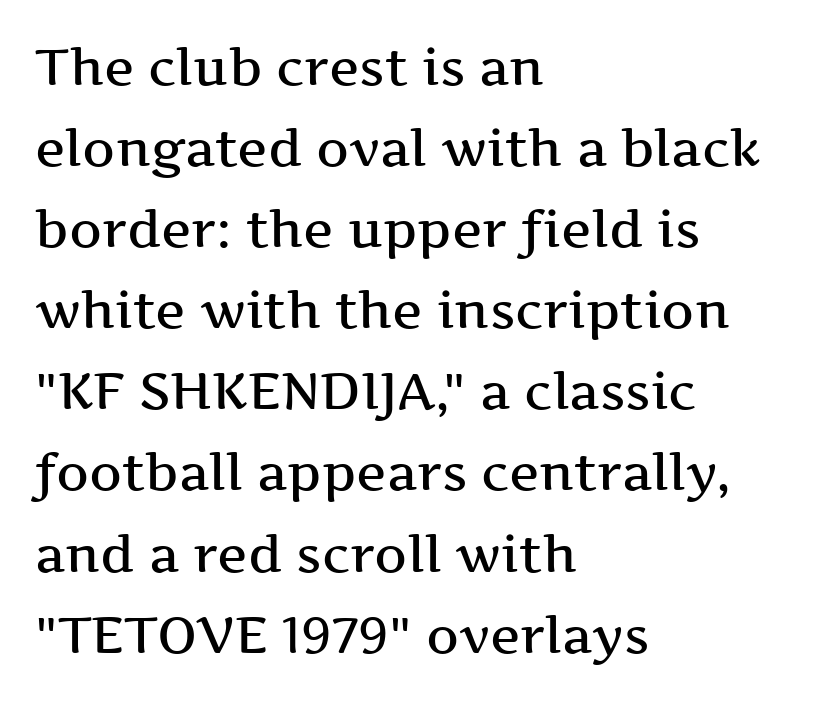
Q: Is the text bold? A: Semi-bold.
Q: Is the text italic (slanted)? A: No, it is upright.
Q: Is the typeface a serif or a sans-serif typeface? A: Serif.
Q: Is the text underlined? A: No.
Q: How is the paragraph aligned? A: Left-aligned.
Q: Is the spacing between letters normal or unusually wide? A: Normal.
Q: Is the spacing between lines tight, normal or loose? A: Normal.
Q: Width (condensed, normal, or wide)? A: Wide.
Q: Stroke contrast? A: Medium.
Q: x-height? A: Medium.
Q: Monospaced? A: No.
